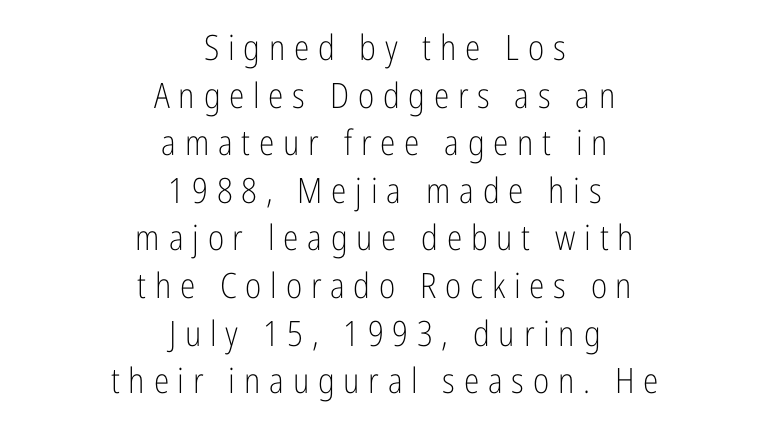
The image shows 35 px light, condensed sans-serif type, upright; set centered, normal line spacing (1.36x), unusually wide letter spacing (+0.25 em), not underlined; low stroke contrast and a medium x-height.
